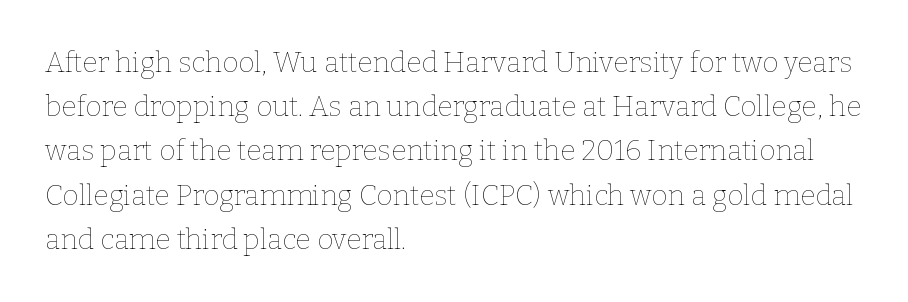
Leftover space on each line is placed entirely after the last word. Designer's note — italics off, roman on. The typeface has the unassuming heft of standard copy or less. Leading: standard.
